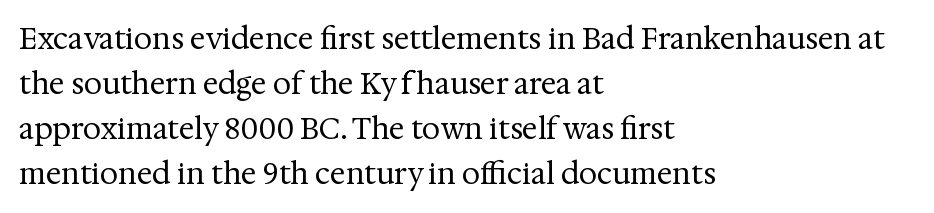
The image shows 29 px regular-weight serif type, upright; set left-aligned, normal line spacing (1.55x), normal letter spacing, not underlined; medium stroke contrast and a medium x-height.
